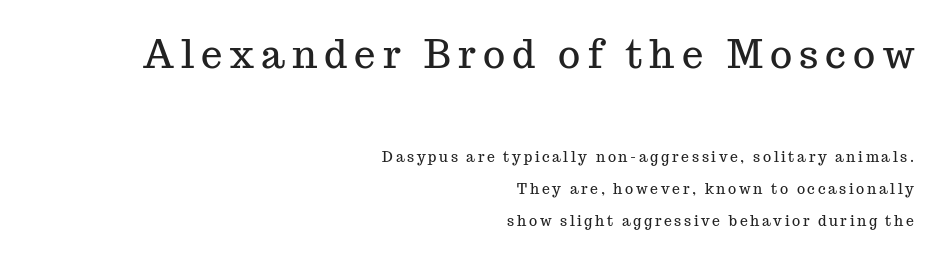
A typesetter would call this proportional, since set widths differ per character. Is the block centered? No — it sits flush against the right margin. Vertical strokes here are truly vertical. Block one is the big one; block two sits smaller underneath. Reading down the column, the eye jumps a long way to each next line.
